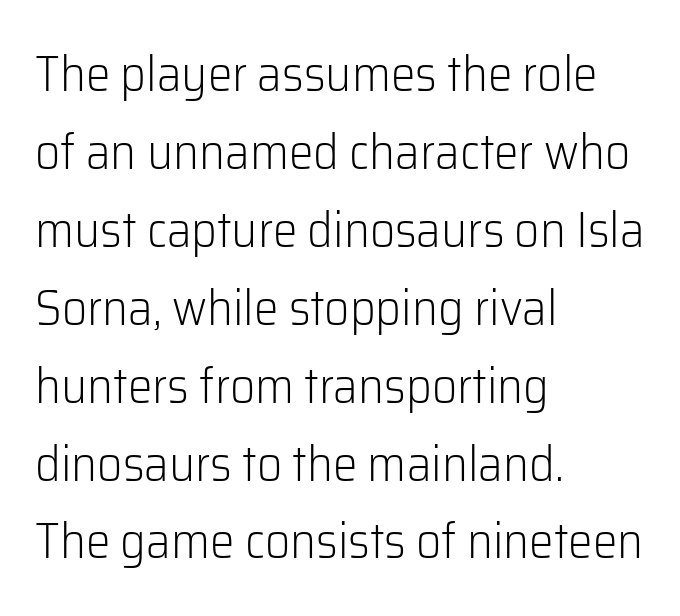
{"serif": "no", "italic": "no", "bold": "no", "weight": "light", "width": "normal", "stroke_contrast": "low", "x_height": "medium", "monospaced": "no", "underline": "no", "align": "left", "line_spacing": "normal", "line_spacing_ratio": 1.59, "letter_spacing": "normal", "letter_spacing_em": 0.0, "glyph_px": 49}
